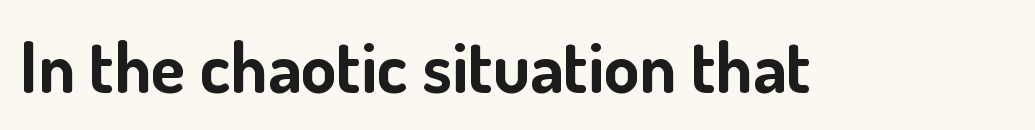
The image shows 71 px bold sans-serif type, upright; set normal letter spacing, not underlined; low stroke contrast and a small x-height.
